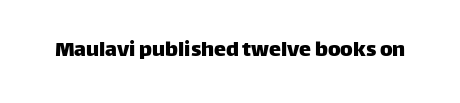
Observe the ordinary spacing: letters are neighbours, not strangers. Underline: absent. Rendered with straight, roman letterforms.
